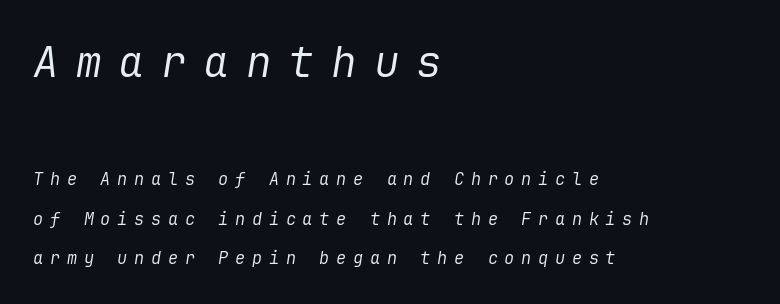
{"italic": "yes", "lean": "right", "slant_degrees": 9, "bold": "no", "weight": "regular", "width": "normal", "stroke_contrast": "low", "x_height": "medium", "underline": "no", "align": "left", "line_spacing": "loose", "line_spacing_ratio": 2.32, "letter_spacing": "wide", "letter_spacing_em": 0.39, "larger_block": "first", "size_ratio": 2.53, "glyph_px": 43}
